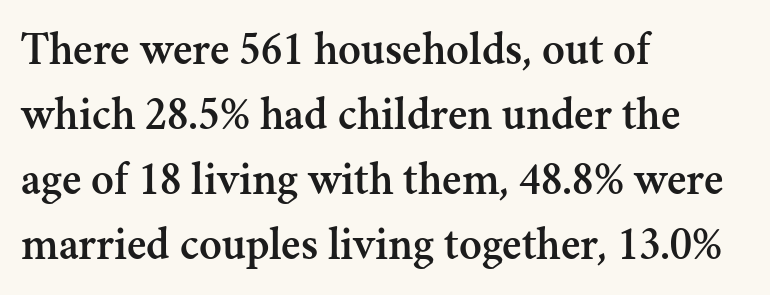
Italic? Not at all — the glyphs are vertical. A typesetter would call this leading conventional body-copy spacing. Spacing between characters is what you'd get straight out of the box. The text was rendered using a seriffed face with decorative stroke endings. Is this a fixed-width face? No — the glyphs have proportional, varying widths. A bare baseline throughout the passage.
